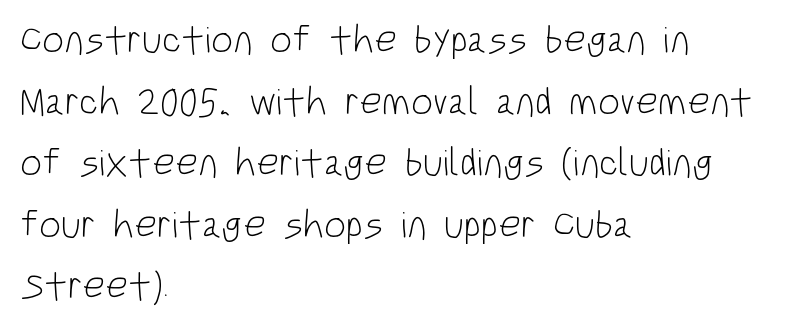
{"serif": "no", "italic": "no", "bold": "no", "weight": "light", "width": "condensed", "stroke_contrast": "low", "x_height": "large", "monospaced": "no", "underline": "no", "align": "left", "line_spacing": "normal", "line_spacing_ratio": 1.58, "letter_spacing": "normal", "letter_spacing_em": 0.0, "glyph_px": 39}
